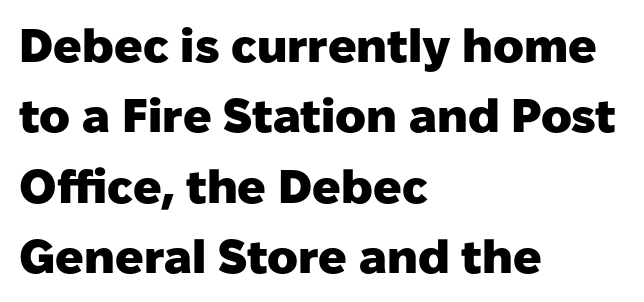
The image shows 47 px heavy sans-serif type, upright; set left-aligned, normal line spacing (1.5x), normal letter spacing, not underlined; low stroke contrast and a medium x-height.
